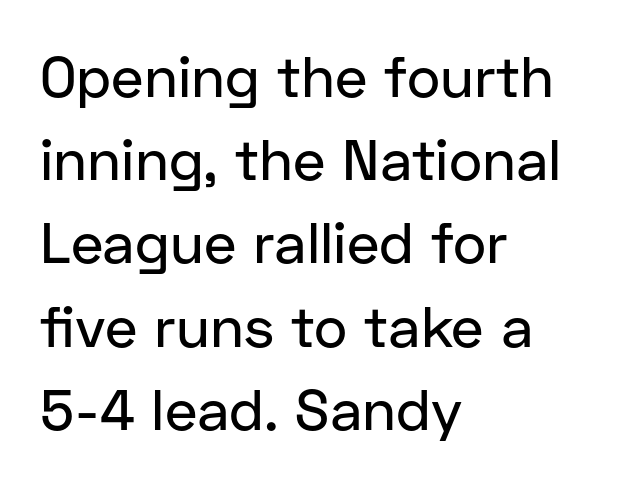
Q: Is the text italic (slanted)? A: No, it is upright.
Q: Is the typeface a serif or a sans-serif typeface? A: Sans-serif.
Q: Is the text underlined? A: No.
Q: How is the paragraph aligned? A: Left-aligned.
Q: Is the spacing between letters normal or unusually wide? A: Normal.
Q: Is the spacing between lines tight, normal or loose? A: Normal.
Q: Width (condensed, normal, or wide)? A: Normal.
Q: Stroke contrast? A: Low.
Q: x-height? A: Medium.
Q: Monospaced? A: No.
